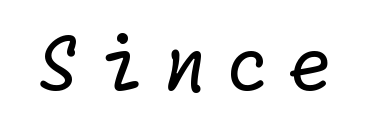
{"serif": "no", "bold": "no", "weight": "regular", "width": "normal", "stroke_contrast": "low", "x_height": "medium", "underline": "no", "letter_spacing": "wide", "letter_spacing_em": 0.23, "glyph_px": 74}
